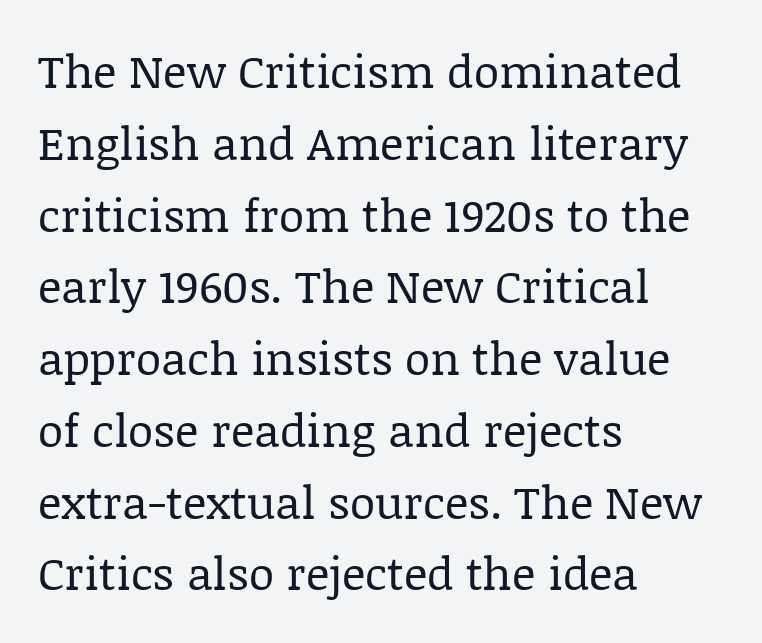
Q: Is the text bold? A: No.
Q: Is the text italic (slanted)? A: No, it is upright.
Q: Is the typeface a serif or a sans-serif typeface? A: Serif.
Q: Is the text underlined? A: No.
Q: How is the paragraph aligned? A: Left-aligned.
Q: Is the spacing between letters normal or unusually wide? A: Normal.
Q: Is the spacing between lines tight, normal or loose? A: Normal.
Q: Width (condensed, normal, or wide)? A: Normal.
Q: Stroke contrast? A: Low.
Q: x-height? A: Large.
Q: Monospaced? A: No.
